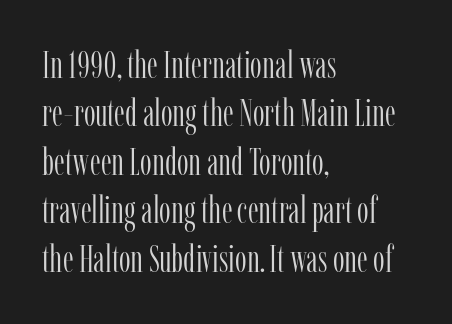
Q: Is the text bold? A: No.
Q: Is the text italic (slanted)? A: No, it is upright.
Q: Is the typeface a serif or a sans-serif typeface? A: Serif.
Q: Is the text underlined? A: No.
Q: How is the paragraph aligned? A: Left-aligned.
Q: Is the spacing between letters normal or unusually wide? A: Normal.
Q: Is the spacing between lines tight, normal or loose? A: Normal.
Q: Width (condensed, normal, or wide)? A: Condensed.
Q: Stroke contrast? A: Low.
Q: x-height? A: Medium.
Q: Monospaced? A: No.
